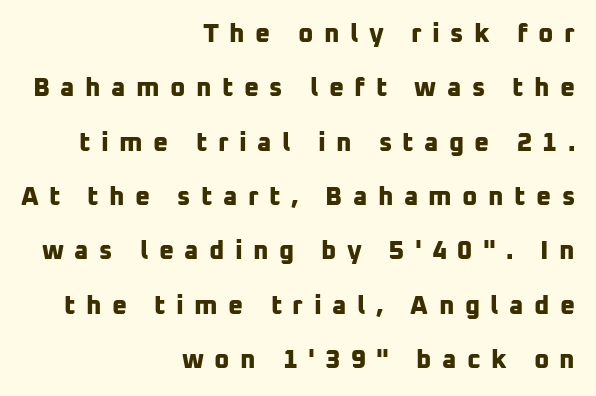
Q: Is the text bold? A: Yes.
Q: Is the text underlined? A: No.
Q: How is the paragraph aligned? A: Right-aligned.
Q: Is the spacing between letters normal or unusually wide? A: Unusually wide.
Q: Is the spacing between lines tight, normal or loose? A: Loose.
